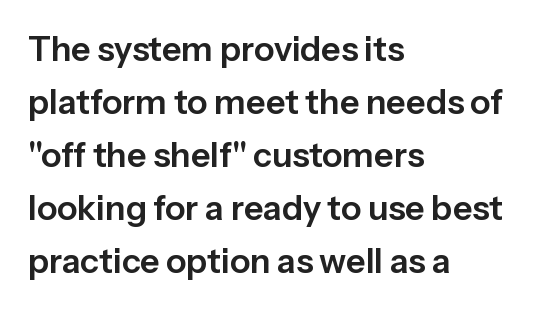
{"serif": "no", "italic": "no", "width": "normal", "stroke_contrast": "low", "x_height": "medium", "monospaced": "no", "underline": "no", "align": "left", "line_spacing": "normal", "line_spacing_ratio": 1.56, "letter_spacing": "normal", "letter_spacing_em": 0.0, "glyph_px": 34}
